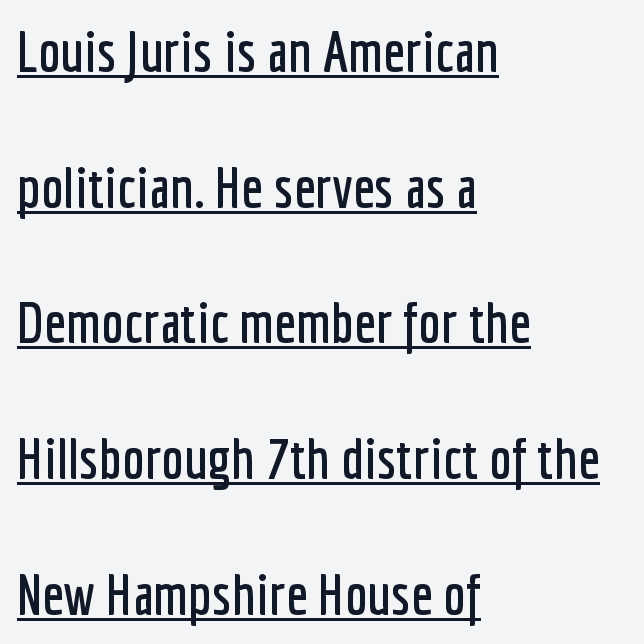
Line beginnings align vertically; line endings do not. The tracking reads as untouched default to a designer's eye. A typesetter would label this face a sans. Check the space under the baseline: a stroke is drawn there. The type sits square on the baseline with zero lean.
